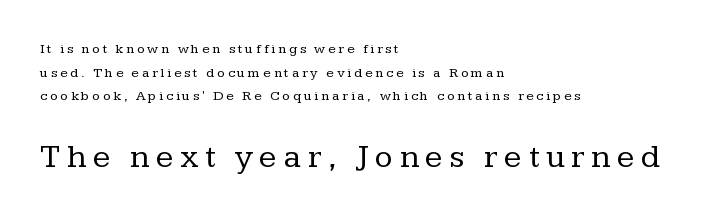
{"serif": "yes", "italic": "no", "bold": "no", "weight": "regular", "width": "normal", "stroke_contrast": "low", "x_height": "medium", "monospaced": "no", "underline": "no", "align": "left", "line_spacing": "normal", "line_spacing_ratio": 1.69, "letter_spacing": "wide", "letter_spacing_em": 0.2, "larger_block": "second", "size_ratio": 2.36, "glyph_px": 33}
